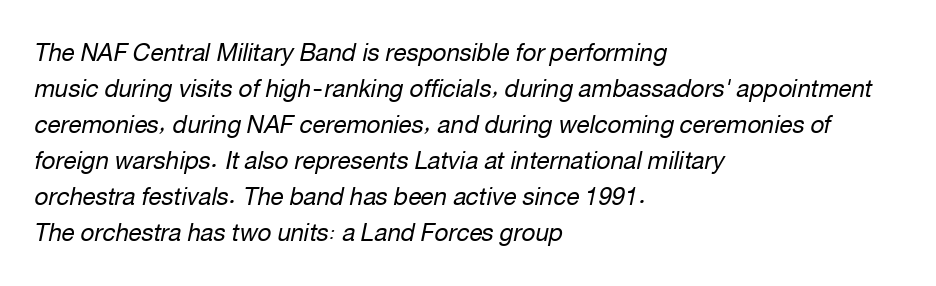
Q: Is the text bold? A: No.
Q: Is the text italic (slanted)? A: Yes, it leans right by about 12 degrees.
Q: Is the text underlined? A: No.
Q: How is the paragraph aligned? A: Left-aligned.
Q: Is the spacing between letters normal or unusually wide? A: Normal.
Q: Is the spacing between lines tight, normal or loose? A: Normal.
